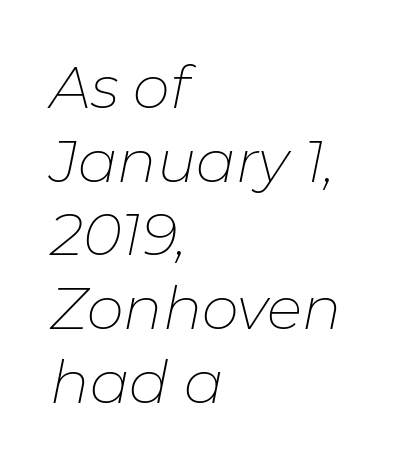
{"italic": "yes", "lean": "right", "slant_degrees": 11, "bold": "no", "weight": "thin", "width": "normal", "stroke_contrast": "low", "x_height": "medium", "monospaced": "no", "underline": "no", "align": "left", "line_spacing": "normal", "line_spacing_ratio": 1.25, "letter_spacing": "normal", "letter_spacing_em": 0.0, "glyph_px": 59}
